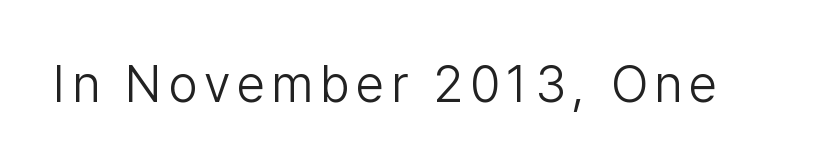
Is this a heavy cut? Hardly; it is regular or lighter. Think of a printed novel: that variable character pitch is what you see here. Descenders are the only things crossing below the line. The lettering holds an erect, upright posture throughout. To sum up the face: it is a sans, with no serifs.
